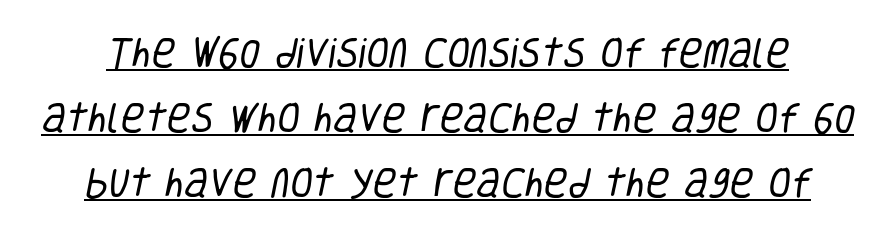
Q: Is the text bold? A: No.
Q: Is the typeface a serif or a sans-serif typeface? A: Sans-serif.
Q: Is the text underlined? A: Yes.
Q: Is the spacing between letters normal or unusually wide? A: Normal.
Q: Is the spacing between lines tight, normal or loose? A: Loose.
Q: Width (condensed, normal, or wide)? A: Condensed.
Q: Stroke contrast? A: Low.
Q: x-height? A: Large.
Q: Monospaced? A: No.
